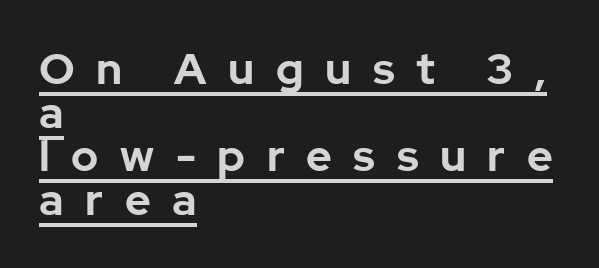
Q: Is the text bold? A: Yes.
Q: Is the text italic (slanted)? A: No, it is upright.
Q: Is the typeface a serif or a sans-serif typeface? A: Sans-serif.
Q: Is the text underlined? A: Yes.
Q: How is the paragraph aligned? A: Left-aligned.
Q: Is the spacing between letters normal or unusually wide? A: Unusually wide.
Q: Is the spacing between lines tight, normal or loose? A: Tight.
Q: Width (condensed, normal, or wide)? A: Normal.
Q: Stroke contrast? A: Low.
Q: x-height? A: Medium.
Q: Monospaced? A: No.
